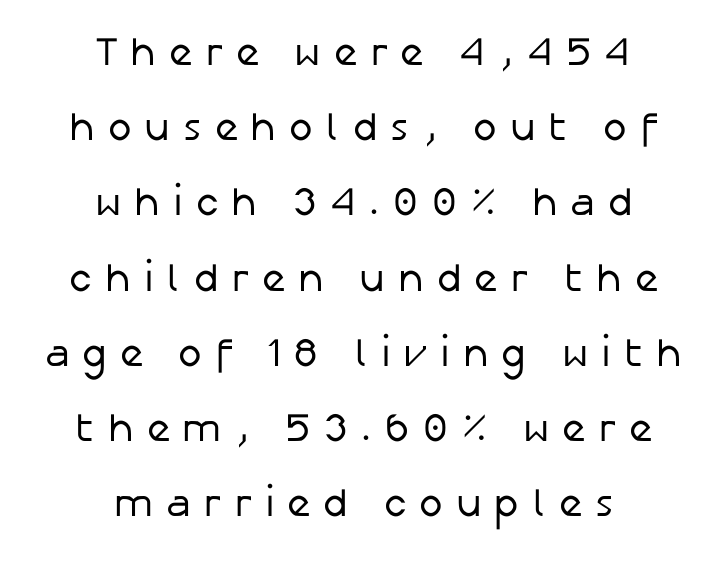
Q: Is the text bold? A: No.
Q: Is the text italic (slanted)? A: No, it is upright.
Q: Is the typeface a serif or a sans-serif typeface? A: Sans-serif.
Q: Is the text underlined? A: No.
Q: How is the paragraph aligned? A: Centered.
Q: Is the spacing between letters normal or unusually wide? A: Unusually wide.
Q: Width (condensed, normal, or wide)? A: Normal.
Q: Stroke contrast? A: Low.
Q: x-height? A: Medium.
Q: Monospaced? A: No.
